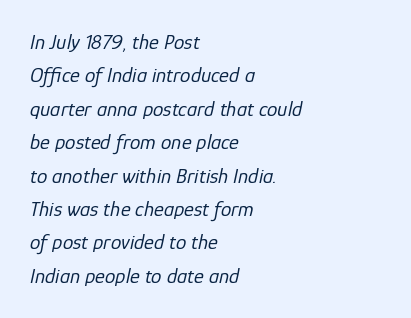
The image shows 21 px text type, italic (leaning right); set left-aligned, normal line spacing (1.59x), normal letter spacing, not underlined.
